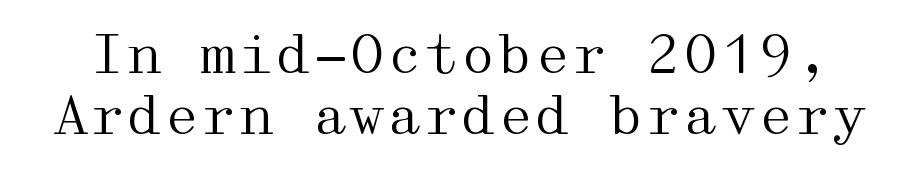
{"serif": "yes", "italic": "no", "bold": "no", "weight": "regular", "width": "wide", "stroke_contrast": "medium", "x_height": "medium", "underline": "no", "line_spacing": "tight", "line_spacing_ratio": 1.15, "letter_spacing": "normal", "letter_spacing_em": 0.0, "glyph_px": 53}
